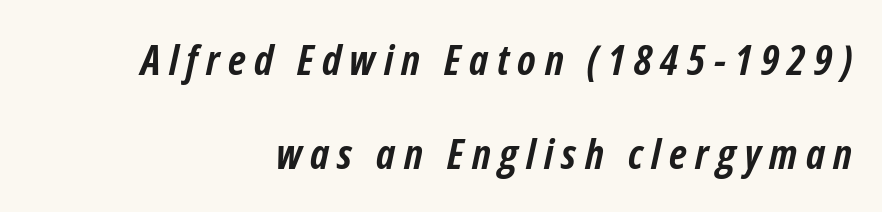
{"italic": "yes", "lean": "right", "slant_degrees": 12, "bold": "yes", "weight": "semibold", "width": "condensed", "stroke_contrast": "low", "x_height": "medium", "monospaced": "no", "underline": "no", "align": "right", "line_spacing": "loose", "line_spacing_ratio": 2.23, "letter_spacing": "wide", "letter_spacing_em": 0.2, "glyph_px": 42}
